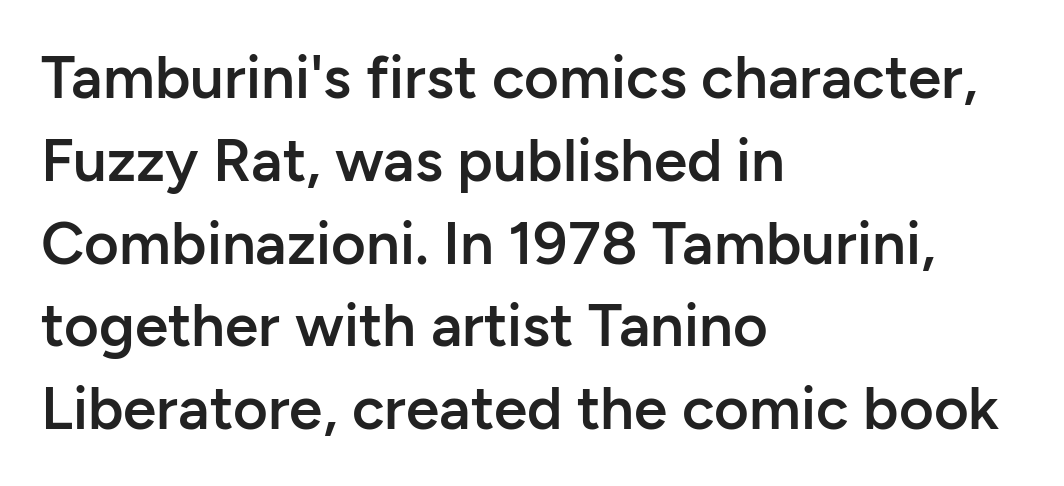
Horizontally, the lines are justified to the leading edge only. Quick note: underline off. Is there much room between lines? A standard amount, neither cramped nor airy. Varying glyph widths throughout — classic text-font behaviour. Each letter's strokes conclude bluntly, with no projecting serifs. Does extra space separate the letters? No, they use regular spacing.
